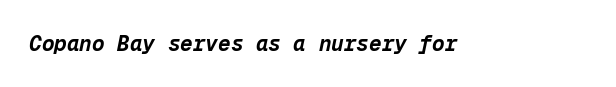
Q: Is the text bold? A: Yes.
Q: Is the text italic (slanted)? A: Yes, it leans right by about 12 degrees.
Q: Is the text underlined? A: No.
Q: Is the spacing between letters normal or unusually wide? A: Normal.
